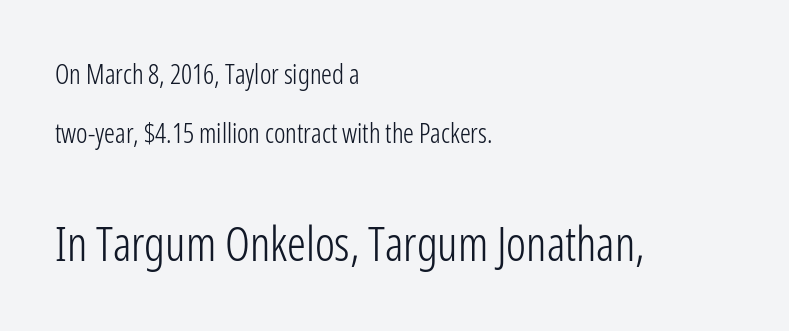
The weight tops out at a normal text grade. A classic flush-left, rag-right setting is used for this passage. If you squint, the bottom block still reads clearly — it's the larger of the two. Think of a printed novel: that variable character pitch is what you see here. Standard letterfit; no display-style spreading of the glyphs. Unmarked baselines from the first word to the last.
